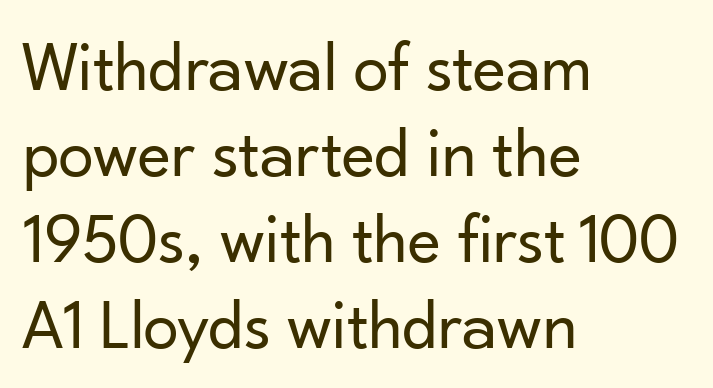
Q: Is the text bold? A: No.
Q: Is the text italic (slanted)? A: No, it is upright.
Q: Is the typeface a serif or a sans-serif typeface? A: Sans-serif.
Q: Is the text underlined? A: No.
Q: How is the paragraph aligned? A: Left-aligned.
Q: Is the spacing between letters normal or unusually wide? A: Normal.
Q: Width (condensed, normal, or wide)? A: Normal.
Q: Stroke contrast? A: Low.
Q: x-height? A: Small.
Q: Monospaced? A: No.
